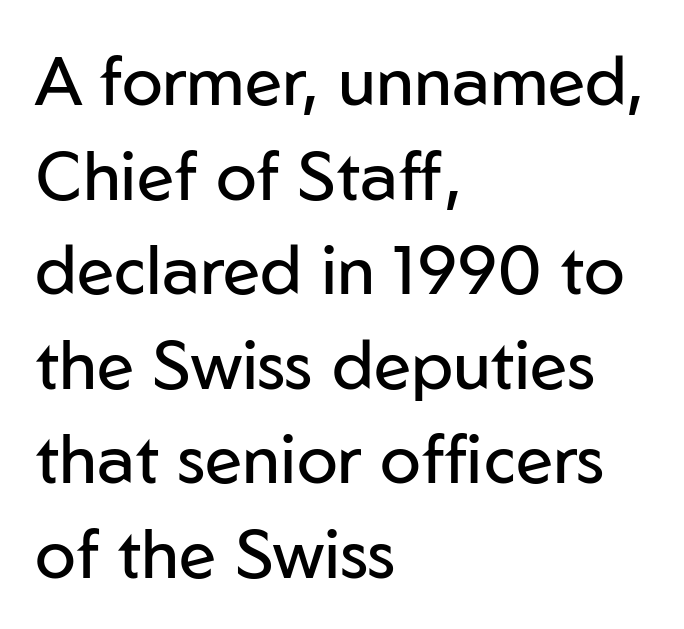
Rule under the text: the space is simply empty. A student would call this left alignment; a typographer would say flush left, rag right. Compared with typical paragraphs, the rows here are spaced about the same. Observe the ordinary spacing: letters are neighbours, not strangers.
